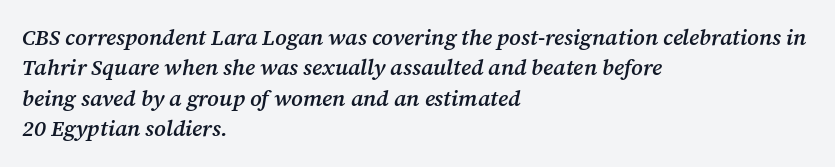
Q: Is the text bold? A: Semi-bold.
Q: Is the text italic (slanted)? A: Yes, it leans right by about 12 degrees.
Q: Is the text underlined? A: No.
Q: How is the paragraph aligned? A: Left-aligned.
Q: Is the spacing between letters normal or unusually wide? A: Normal.
Q: Is the spacing between lines tight, normal or loose? A: Normal.
